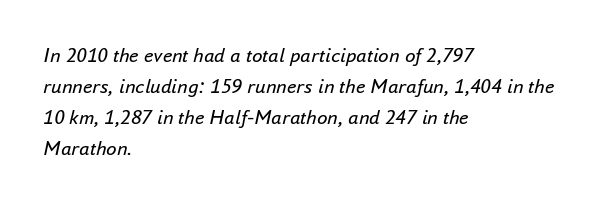
The image shows 21 px text type, italic (leaning right); set left-aligned, normal line spacing (1.48x), normal letter spacing, not underlined.
